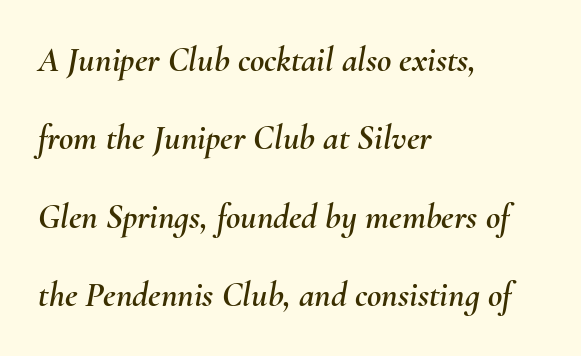
The image shows 35 px text type, italic (leaning right); set left-aligned, loose line spacing (2.24x), normal letter spacing, not underlined; medium stroke contrast and a small x-height.
